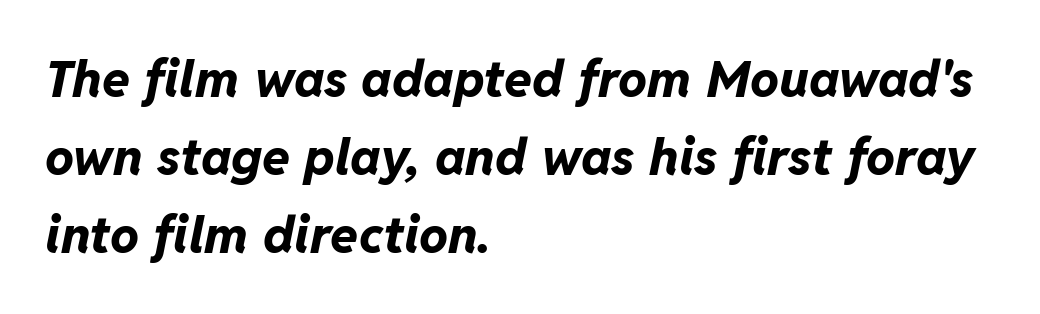
The image shows 51 px bold type, italic (leaning right); set left-aligned, normal line spacing (1.53x), normal letter spacing, not underlined; low stroke contrast and a medium x-height.
